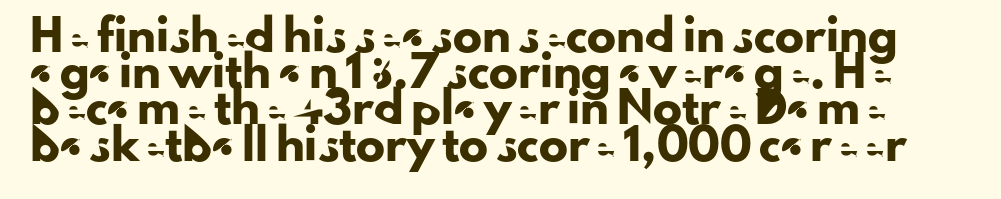
Q: Is the text italic (slanted)? A: No, it is upright.
Q: Is the typeface a serif or a sans-serif typeface? A: Sans-serif.
Q: Is the text underlined? A: No.
Q: Is the spacing between letters normal or unusually wide? A: Normal.
Q: Is the spacing between lines tight, normal or loose? A: Normal.
Q: Width (condensed, normal, or wide)? A: Normal.
Q: Stroke contrast? A: Low.
Q: x-height? A: Small.
Q: Monospaced? A: No.
